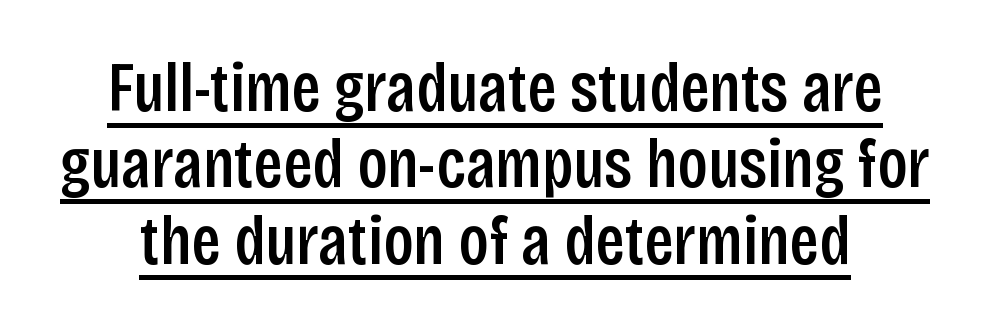
{"serif": "no", "italic": "no", "bold": "semi", "weight": "semibold", "width": "condensed", "stroke_contrast": "low", "x_height": "large", "monospaced": "no", "underline": "yes", "line_spacing": "tight", "line_spacing_ratio": 1.09, "letter_spacing": "normal", "letter_spacing_em": 0.0, "glyph_px": 70}
